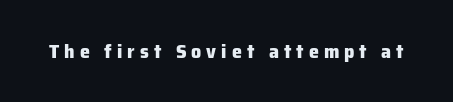
The space beneath each line is pristine and unruled. The passage shown has open, widely tracked lettering throughout. A full-strength bold gives these letters their thick strokes. No italicization has been applied; the sample stays upright.
